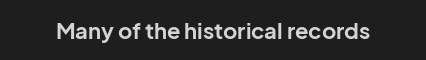
Q: Is the text bold? A: Yes.
Q: Is the text italic (slanted)? A: No, it is upright.
Q: Is the text underlined? A: No.
Q: Is the spacing between letters normal or unusually wide? A: Normal.
